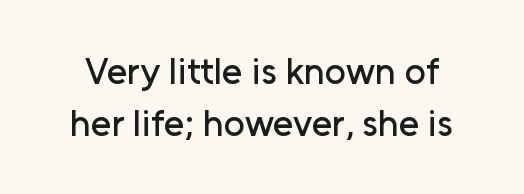
Posture: straight, roman, zero tilt. The string is rendered with underlining switched off. These lines keep a tight, regular rhythm from letter to letter. The face used here is a sans, in the tradition of grotesques and geometrics. Compared with typical paragraphs, the rows here are spaced about the same.
